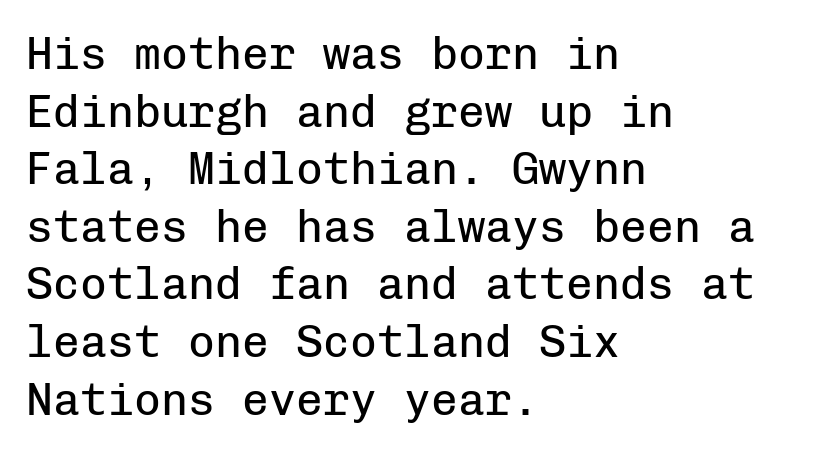
You can tell it's not italic because the verticals are truly vertical. The strokes are not fattened; the text isn't bold. The face used here is monospaced, like something from a code editor. Is this a sans? Yes — the strokes have no serifs.
